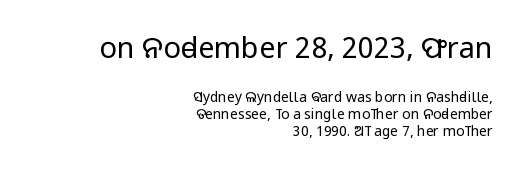
{"serif": "no", "italic": "no", "bold": "no", "weight": "regular", "width": "condensed", "stroke_contrast": "low", "x_height": "large", "monospaced": "no", "underline": "no", "align": "right", "line_spacing_ratio": 1.21, "letter_spacing": "normal", "letter_spacing_em": 0.0, "larger_block": "first", "size_ratio": 2.07, "glyph_px": 29}
